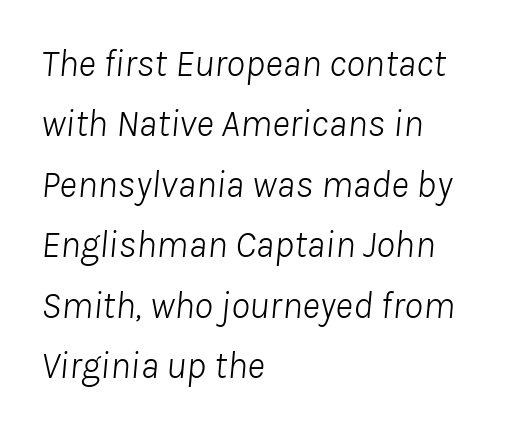
The image shows 38 px light type, italic (leaning right); set left-aligned, normal line spacing (1.59x), normal letter spacing, not underlined; low stroke contrast and a medium x-height.
